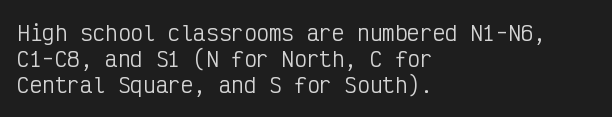
The image shows 21 px text type, upright; set left-aligned, normal line spacing (1.25x), normal letter spacing, not underlined.
